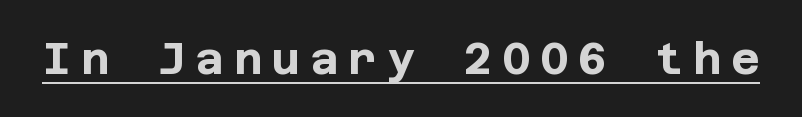
Q: Is the text bold? A: Yes.
Q: Is the text italic (slanted)? A: No, it is upright.
Q: Is the typeface a serif or a sans-serif typeface? A: Sans-serif.
Q: Is the text underlined? A: Yes.
Q: Is the spacing between letters normal or unusually wide? A: Unusually wide.
Q: Width (condensed, normal, or wide)? A: Normal.
Q: Stroke contrast? A: Low.
Q: x-height? A: Large.
